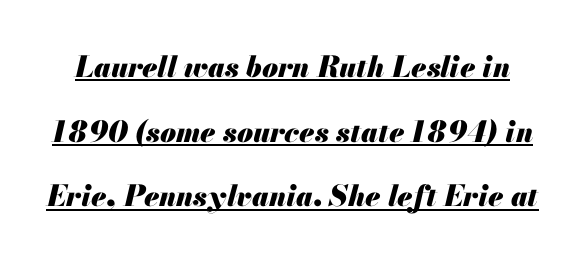
{"italic": "yes", "lean": "right", "slant_degrees": 13, "bold": "yes", "weight": "heavy", "width": "normal", "stroke_contrast": "medium", "x_height": "small", "monospaced": "no", "underline": "yes", "line_spacing": "loose", "line_spacing_ratio": 2.23, "letter_spacing": "normal", "letter_spacing_em": 0.0, "glyph_px": 29}
